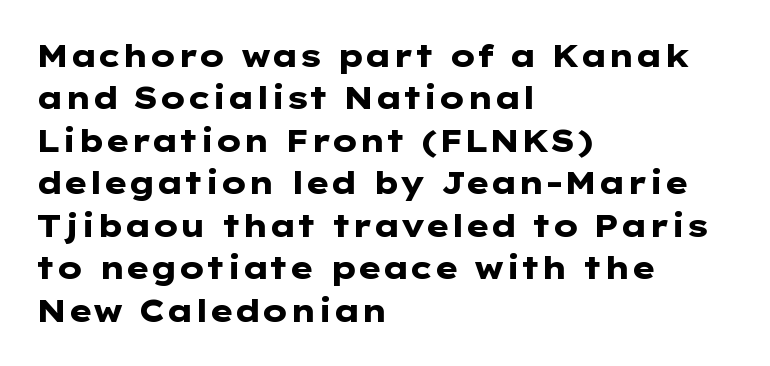
Just letters on the line, the space beneath them empty. Unlike italic type, these characters show no tilt at all. Where is the straight margin? On the left. The rendering uses natural spacing where letterforms have individual widths.
